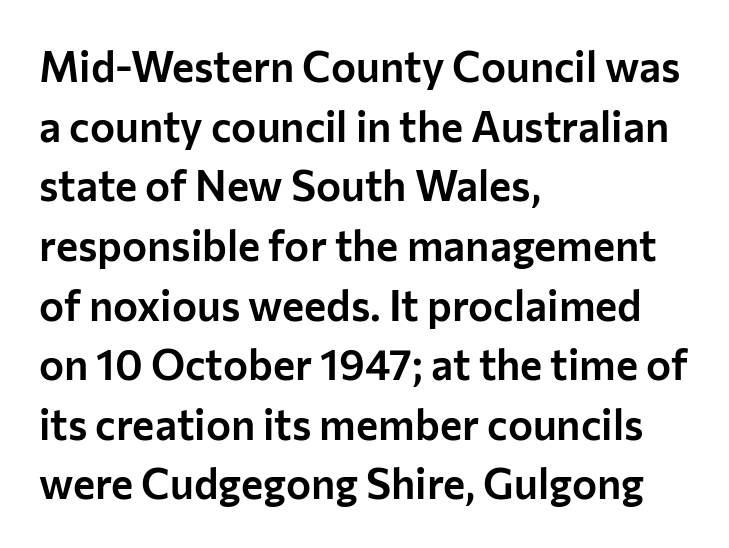
Q: Is the text italic (slanted)? A: No, it is upright.
Q: Is the typeface a serif or a sans-serif typeface? A: Sans-serif.
Q: Is the text underlined? A: No.
Q: How is the paragraph aligned? A: Left-aligned.
Q: Is the spacing between letters normal or unusually wide? A: Normal.
Q: Is the spacing between lines tight, normal or loose? A: Normal.
Q: Width (condensed, normal, or wide)? A: Normal.
Q: Stroke contrast? A: Low.
Q: x-height? A: Medium.
Q: Monospaced? A: No.
